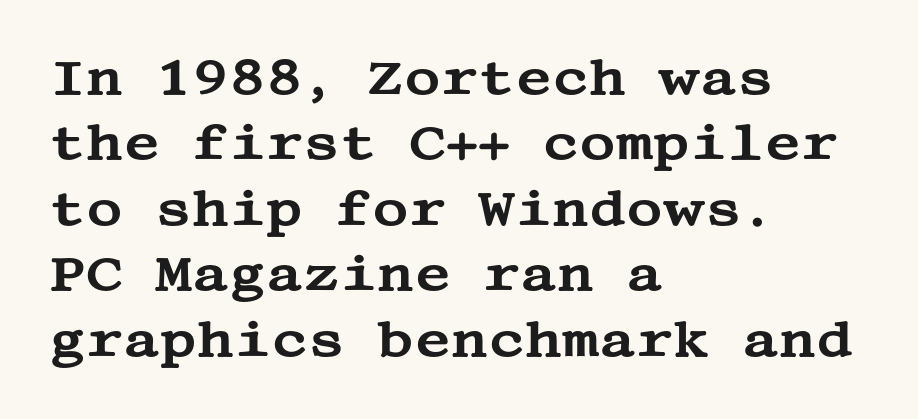
The setting favours the left margin, as ordinary paragraphs usually do. Upright lettering throughout. The leading is moderate, giving the passage an even texture. Each word holds together tightly as a unit, with standard inter-letter gaps. Has an underline been added? It has not.
